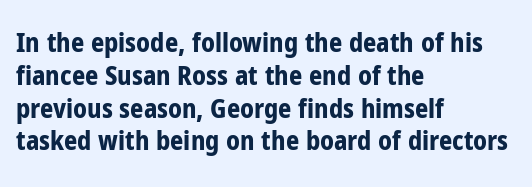
Q: Is the text bold? A: Yes.
Q: Is the text italic (slanted)? A: No, it is upright.
Q: Is the text underlined? A: No.
Q: How is the paragraph aligned? A: Left-aligned.
Q: Is the spacing between letters normal or unusually wide? A: Normal.
Q: Is the spacing between lines tight, normal or loose? A: Normal.
